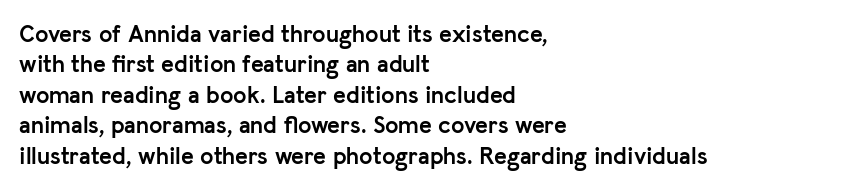
The glyphs are unaccompanied by any horizontal stroke below them. The leading is moderate, giving the passage an even texture. Left-aligned paragraph, ragged on the right. A full-strength bold gives these letters their thick strokes. This sample uses an upright cut, with every glyph sitting square on the baseline.
